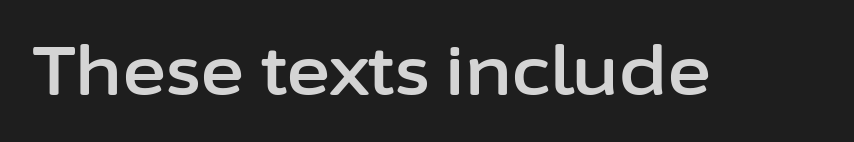
Q: Is the text italic (slanted)? A: No, it is upright.
Q: Is the typeface a serif or a sans-serif typeface? A: Sans-serif.
Q: Is the text underlined? A: No.
Q: Is the spacing between letters normal or unusually wide? A: Normal.
Q: Width (condensed, normal, or wide)? A: Normal.
Q: Stroke contrast? A: Low.
Q: x-height? A: Medium.
Q: Monospaced? A: No.
